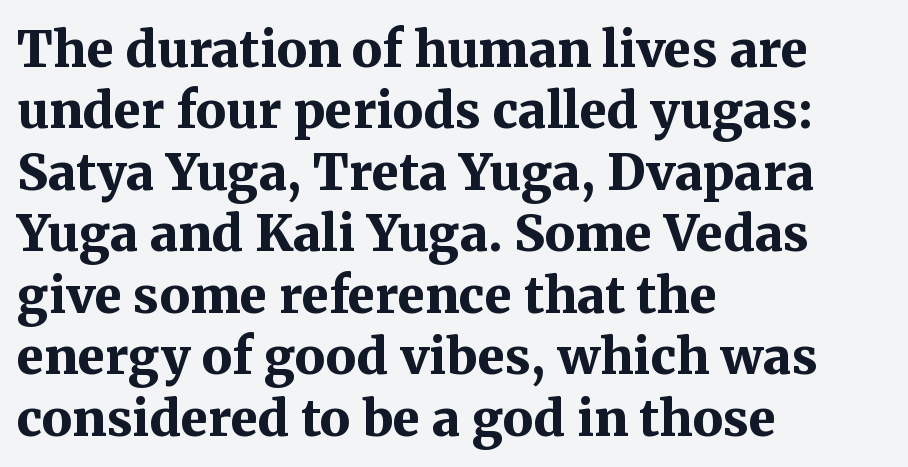
The image shows 50 px bold serif type, upright; set left-aligned, line spacing 1.23x, normal letter spacing, not underlined; medium stroke contrast and a medium x-height.
